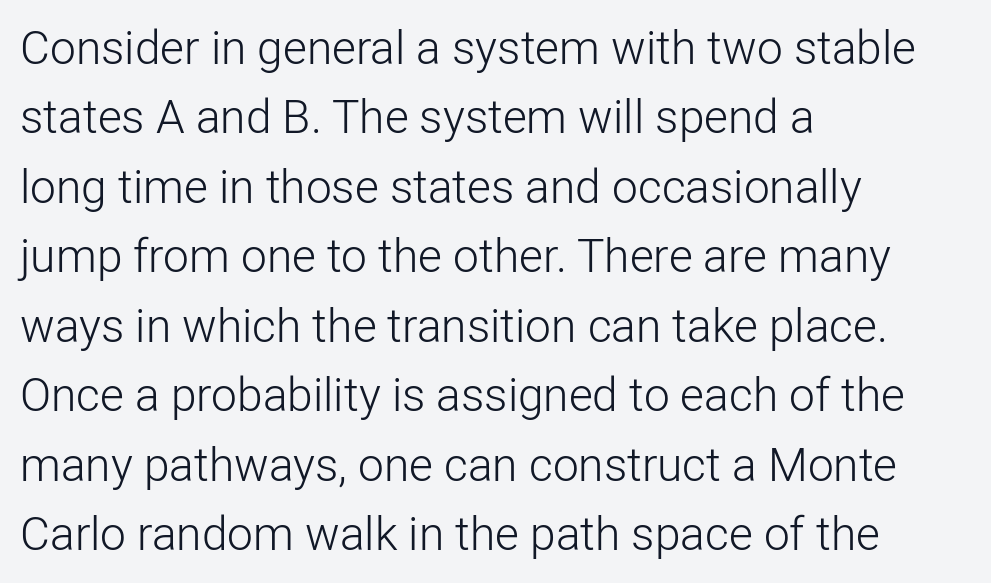
{"serif": "no", "italic": "no", "bold": "no", "weight": "light", "width": "normal", "stroke_contrast": "low", "x_height": "medium", "monospaced": "no", "underline": "no", "align": "left", "line_spacing": "normal", "line_spacing_ratio": 1.51, "letter_spacing": "normal", "letter_spacing_em": 0.0, "glyph_px": 46}
